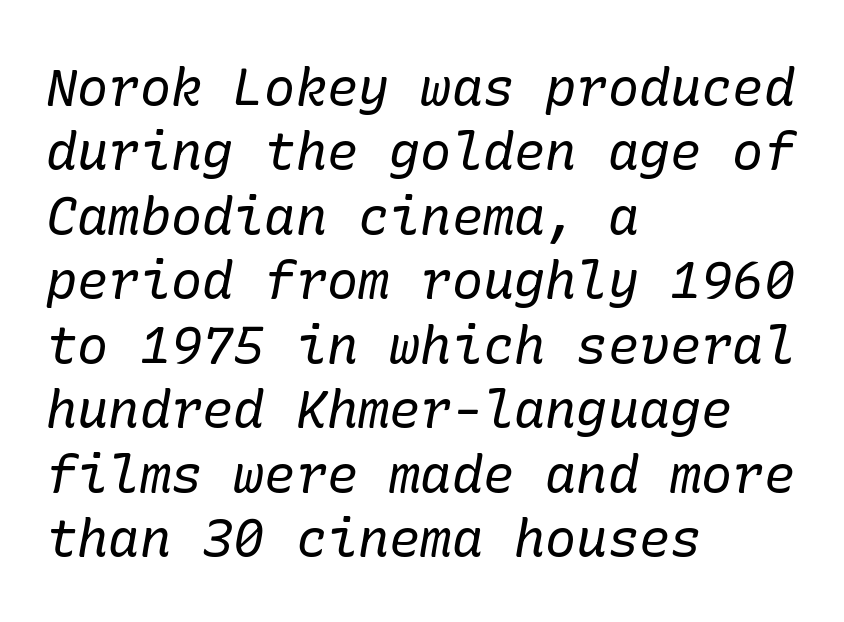
The image shows 52 px regular-weight type, italic (leaning right); set left-aligned, line spacing 1.24x, normal letter spacing, not underlined; low stroke contrast and a medium x-height.
